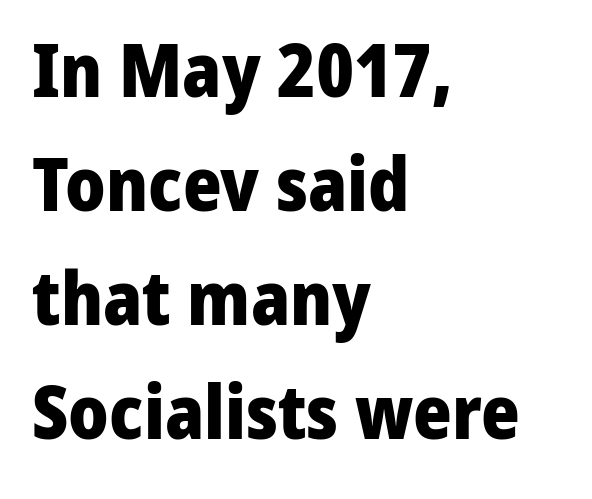
Notice how the passage keeps a crisp vertical edge on the left only. The strip under each line holds only bare page. These lines were composed using upright roman letters. The rendering keeps characters at their native spacing. The passage shown stacks its lines at a standard gap.
